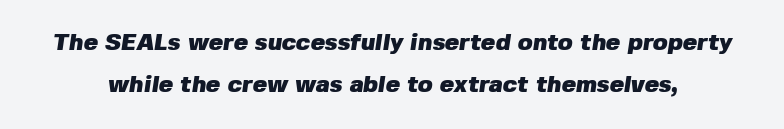
{"bold": "yes", "underline": "no", "line_spacing_ratio": 1.75, "letter_spacing": "normal", "letter_spacing_em": 0.0, "glyph_px": 24}
